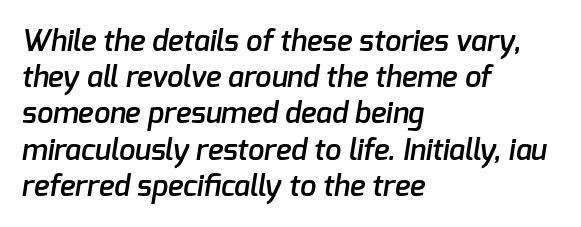
The image shows 29 px semibold sans-serif type; set left-aligned, normal line spacing (1.25x), normal letter spacing, not underlined; low stroke contrast and a medium x-height.
